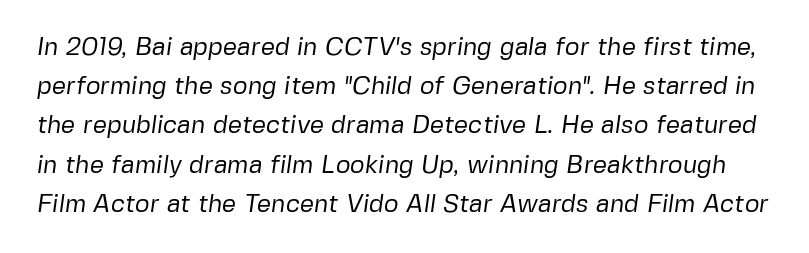
The block of text has a typical density, with ordinary space between rows. Nothing unusual about the tracking: characters are spaced as the font intends. No extra ink here — the face is not bold. Any mark beneath the type? The region is blank.
